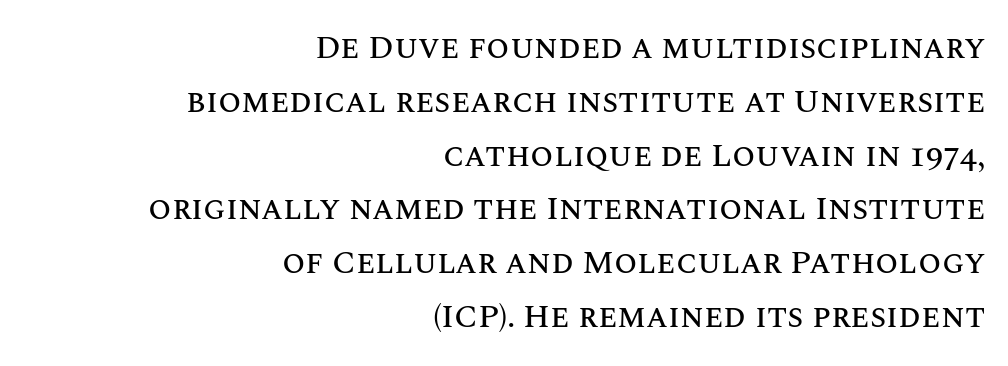
Horizontal bands of white between lines are of average thickness. Characters follow at the spacing the type designer built in. Letters rest on an invisible, unmarked baseline. Proportional: the letters do not fall into vertical columns.
